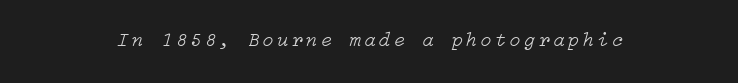
Horizontally, the lines are justified to the midpoint only. Underlining? Definitely not there. Characters are canted at an angle relative to the baseline's perpendicular. The font sits on the lighter half of the weight spectrum, regular included.
